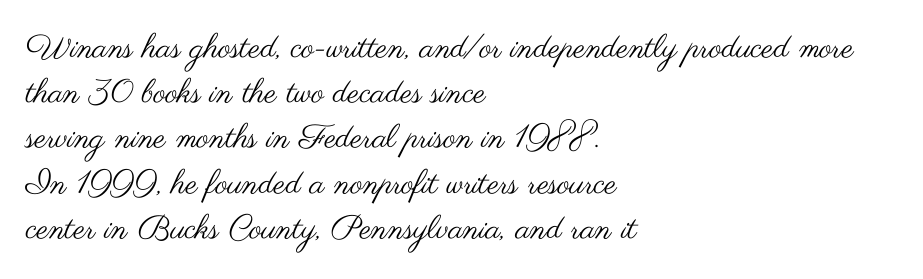
{"serif": "no", "bold": "no", "weight": "regular", "width": "wide", "stroke_contrast": "medium", "x_height": "small", "monospaced": "no", "underline": "no", "align": "left", "line_spacing": "normal", "line_spacing_ratio": 1.37, "letter_spacing": "normal", "letter_spacing_em": 0.0, "glyph_px": 33}
